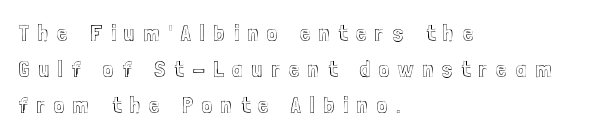
Q: Is the text italic (slanted)? A: No, it is upright.
Q: Is the text underlined? A: No.
Q: How is the paragraph aligned? A: Left-aligned.
Q: Is the spacing between letters normal or unusually wide? A: Unusually wide.
Q: Is the spacing between lines tight, normal or loose? A: Normal.
